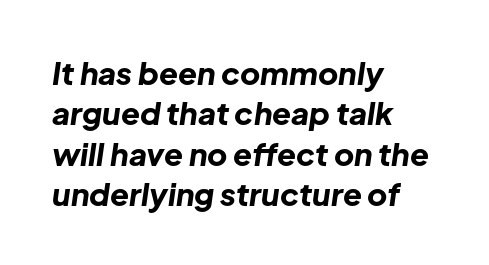
{"italic": "yes", "lean": "right", "slant_degrees": 8, "bold": "yes", "weight": "bold", "width": "normal", "stroke_contrast": "low", "x_height": "medium", "monospaced": "no", "underline": "no", "align": "left", "line_spacing": "normal", "line_spacing_ratio": 1.3, "letter_spacing": "normal", "letter_spacing_em": 0.0, "glyph_px": 31}
